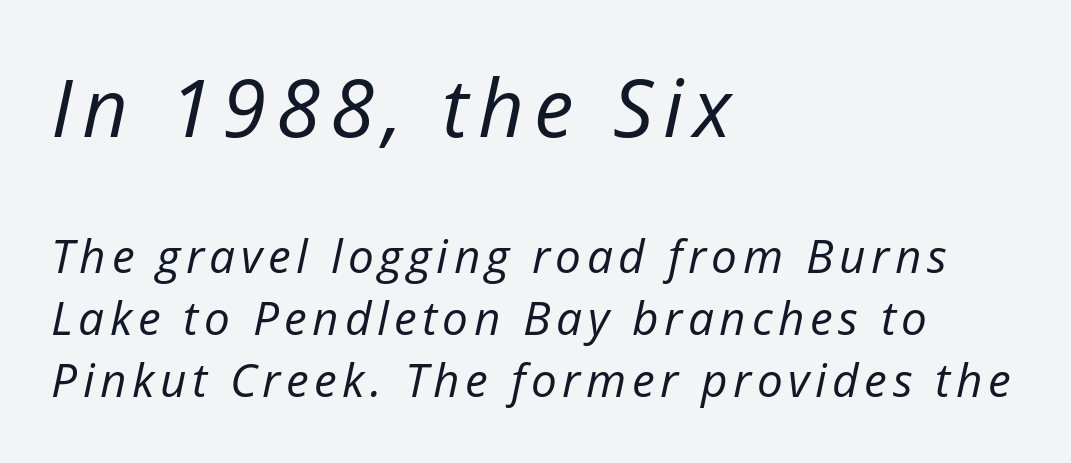
{"italic": "yes", "lean": "right", "slant_degrees": 12, "bold": "no", "weight": "regular", "width": "normal", "stroke_contrast": "low", "x_height": "medium", "monospaced": "no", "underline": "no", "align": "left", "line_spacing": "normal", "line_spacing_ratio": 1.35, "larger_block": "first", "size_ratio": 1.74, "glyph_px": 80}
